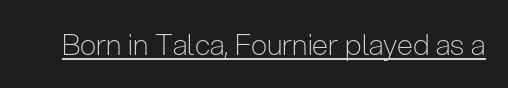
The image shows 29 px light, condensed sans-serif type, upright; set normal letter spacing, underlined; low stroke contrast and a medium x-height.
